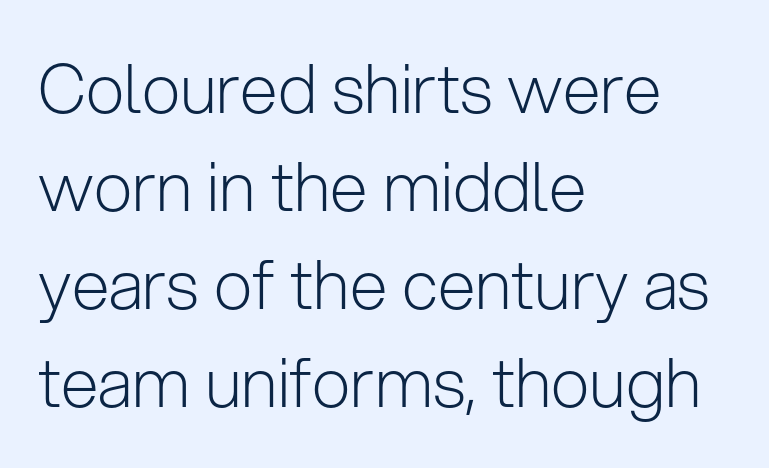
The image shows 68 px light sans-serif type, upright; set left-aligned, normal line spacing (1.44x), normal letter spacing, not underlined; low stroke contrast and a medium x-height.
